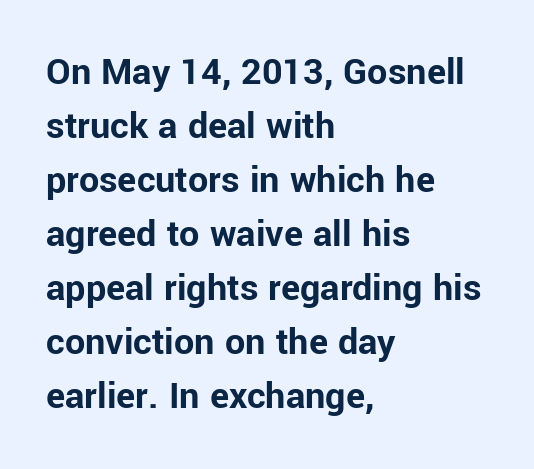
{"serif": "no", "italic": "no", "bold": "yes", "weight": "bold", "width": "normal", "stroke_contrast": "low", "x_height": "medium", "monospaced": "no", "underline": "no", "align": "left", "line_spacing": "normal", "line_spacing_ratio": 1.35, "letter_spacing": "normal", "letter_spacing_em": 0.0, "glyph_px": 40}
